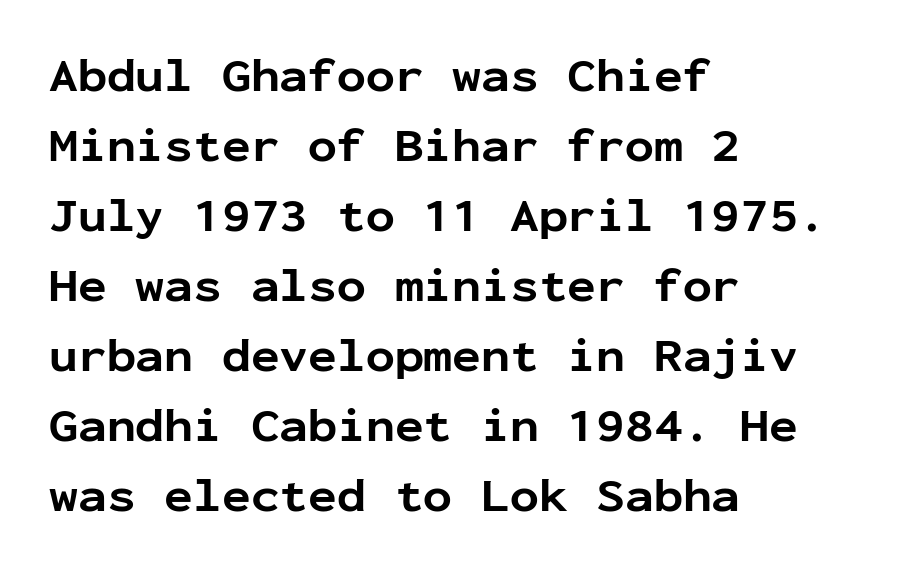
Q: Is the text bold? A: Yes.
Q: Is the text italic (slanted)? A: No, it is upright.
Q: Is the typeface a serif or a sans-serif typeface? A: Sans-serif.
Q: Is the text underlined? A: No.
Q: How is the paragraph aligned? A: Left-aligned.
Q: Is the spacing between letters normal or unusually wide? A: Normal.
Q: Is the spacing between lines tight, normal or loose? A: Normal.
Q: Width (condensed, normal, or wide)? A: Normal.
Q: Stroke contrast? A: Low.
Q: x-height? A: Medium.
Q: Monospaced? A: Yes.
